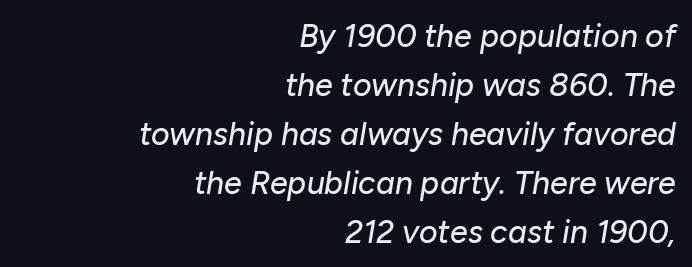
The image shows 32 px text type, italic (leaning right); set right-aligned, normal line spacing (1.53x), normal letter spacing, not underlined; low stroke contrast and a medium x-height.
